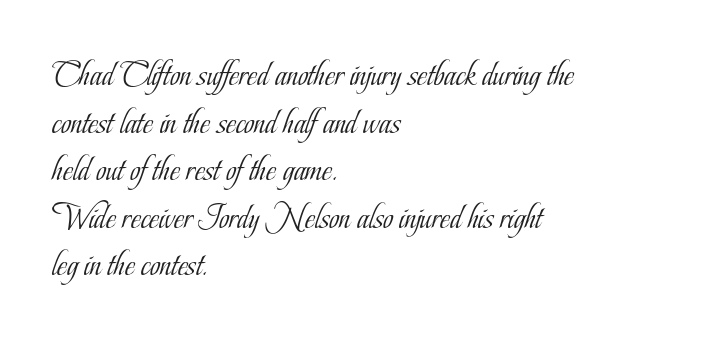
A serif font was chosen for this passage. The block of text has a typical density, with ordinary space between rows. The zone under the glyphs is completely vacant. The gaps between neighbouring characters are ordinary and unremarkable.
